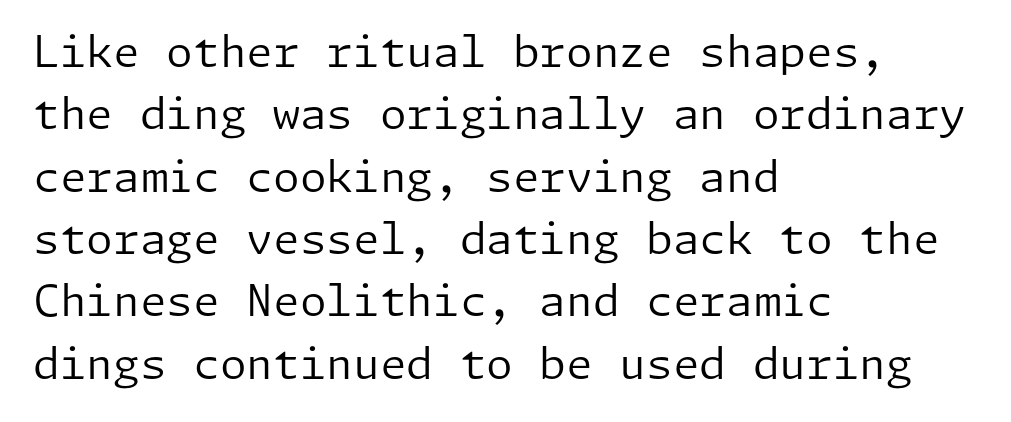
Q: Is the text bold? A: No.
Q: Is the text italic (slanted)? A: No, it is upright.
Q: Is the typeface a serif or a sans-serif typeface? A: Sans-serif.
Q: Is the text underlined? A: No.
Q: How is the paragraph aligned? A: Left-aligned.
Q: Is the spacing between letters normal or unusually wide? A: Normal.
Q: Is the spacing between lines tight, normal or loose? A: Normal.
Q: Width (condensed, normal, or wide)? A: Normal.
Q: Stroke contrast? A: Low.
Q: x-height? A: Medium.
